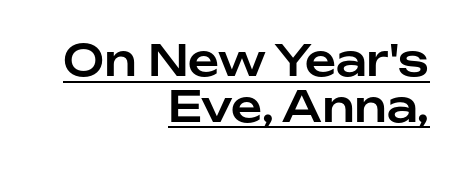
Glyph-to-glyph distance matches everyday printed text. The axis of the letterforms is exactly vertical. These characters rest on top of a visible drawn line. Compared with typical paragraphs, the rows here are closer together. The type family on display is of the sans-serif kind.
